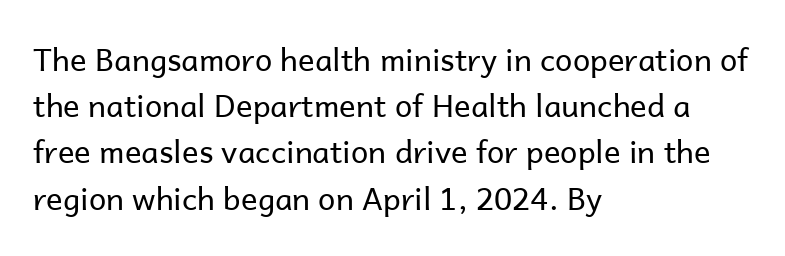
If you drew a line through each stem, it would be perfectly vertical. Check under the words: just untouched page. You could not count columns in this text — the font is proportionally spaced. Baseline-to-baseline distance is the conventional proportion of letter height. The line texture is even and compact thanks to regular tracking.
